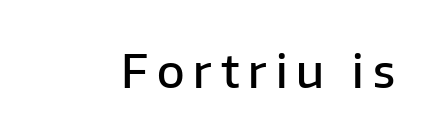
{"serif": "no", "italic": "no", "bold": "semi", "weight": "semibold", "width": "normal", "stroke_contrast": "low", "x_height": "medium", "monospaced": "no", "underline": "no", "letter_spacing": "wide", "letter_spacing_em": 0.2, "glyph_px": 45}
